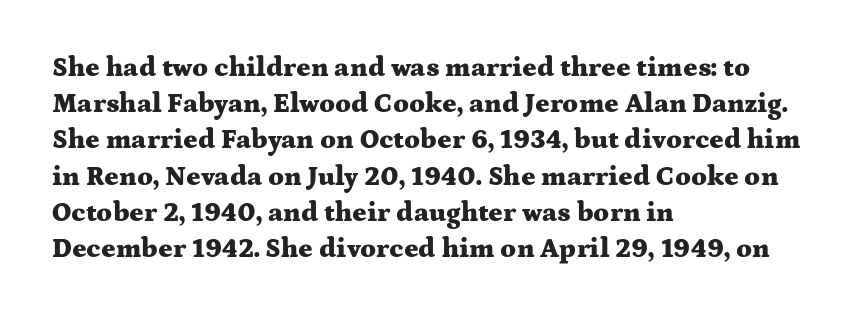
The image shows 27 px bold type, upright; set left-aligned, normal line spacing (1.34x), normal letter spacing, not underlined.
